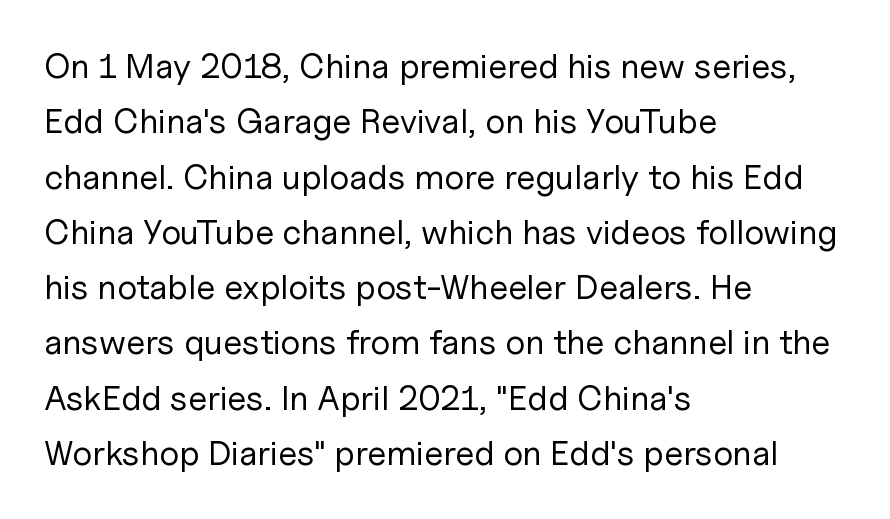
Q: Is the text bold? A: No.
Q: Is the text italic (slanted)? A: No, it is upright.
Q: Is the typeface a serif or a sans-serif typeface? A: Sans-serif.
Q: Is the text underlined? A: No.
Q: How is the paragraph aligned? A: Left-aligned.
Q: Is the spacing between letters normal or unusually wide? A: Normal.
Q: Is the spacing between lines tight, normal or loose? A: Normal.
Q: Width (condensed, normal, or wide)? A: Normal.
Q: Stroke contrast? A: Low.
Q: x-height? A: Medium.
Q: Monospaced? A: No.
